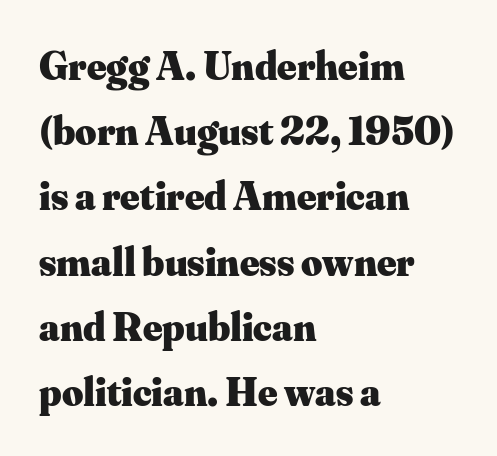
The image shows 41 px heavy serif type, upright; set left-aligned, normal line spacing (1.59x), normal letter spacing, not underlined; medium stroke contrast and a small x-height.
